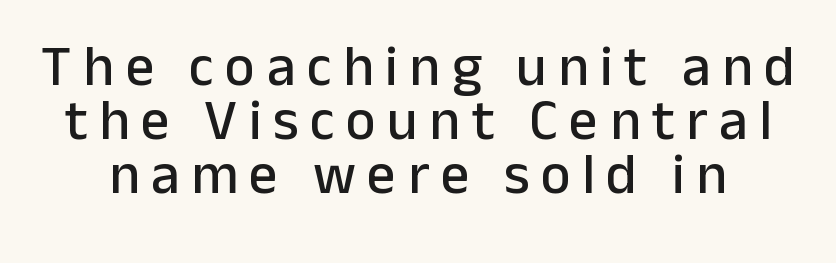
The image shows 57 px sans-serif type, upright; set tight line spacing (0.95x), unusually wide letter spacing (+0.2 em), not underlined; low stroke contrast and a medium x-height.
